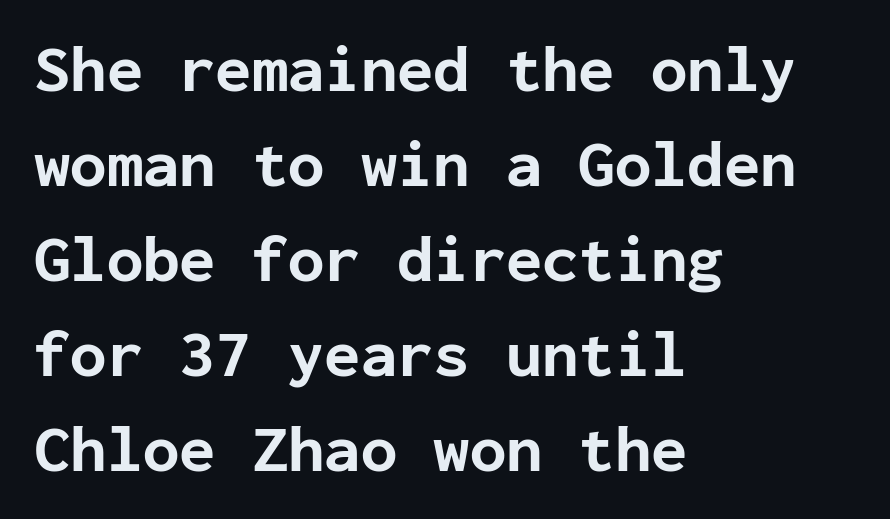
The image shows 66 px bold sans-serif type, upright, monospaced; set left-aligned, normal line spacing (1.44x), normal letter spacing, not underlined; low stroke contrast and a medium x-height.
